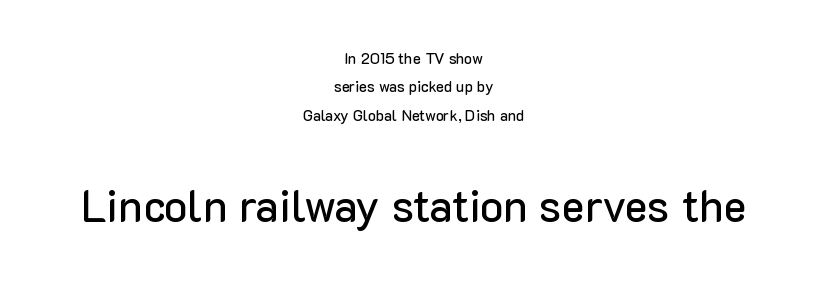
Q: Is the text italic (slanted)? A: No, it is upright.
Q: Is the typeface a serif or a sans-serif typeface? A: Sans-serif.
Q: Is the text underlined? A: No.
Q: How is the paragraph aligned? A: Centered.
Q: Is the spacing between letters normal or unusually wide? A: Normal.
Q: Is the spacing between lines tight, normal or loose? A: Loose.
Q: Which block of text is set in a larger size, the first (top) or the second (bottom)? A: The second (bottom) one.
Q: Width (condensed, normal, or wide)? A: Normal.
Q: Stroke contrast? A: Low.
Q: x-height? A: Medium.
Q: Monospaced? A: No.
